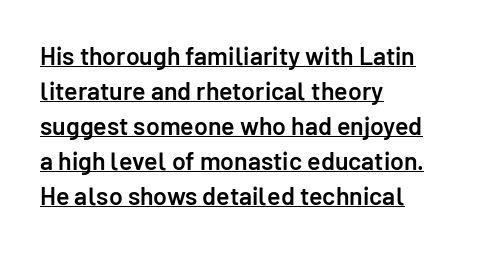
{"italic": "no", "bold": "semi", "underline": "yes", "align": "left", "line_spacing": "normal", "line_spacing_ratio": 1.4, "letter_spacing": "normal", "letter_spacing_em": 0.0, "glyph_px": 25}
